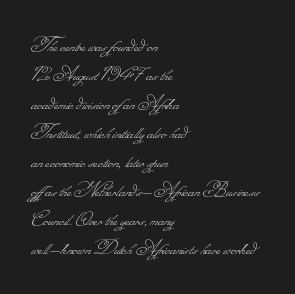
Lines of text with bare space underneath. Stems and bowls with no extra thickness — not bold. The rendering keeps characters at their native spacing. In terms of leading, this rendering sits right in the middle.
